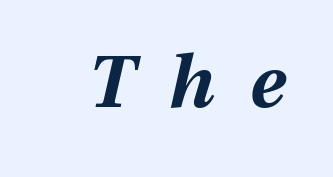
The image shows 74 px bold type, italic (leaning right); set unusually wide letter spacing (+0.47 em), not underlined; medium stroke contrast and a medium x-height.
